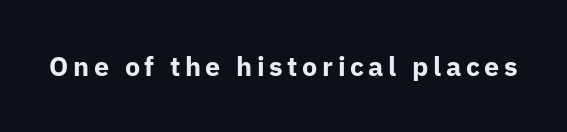
The image shows 27 px bold type, upright; set not underlined.
